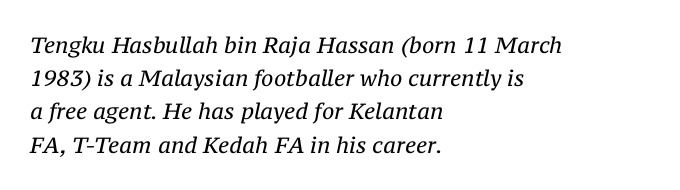
Caption: multi-line text, flush left, ragged right. The rendering uses a moderate line-height, typical for paragraphs. This reads as an unemphasized weight, regular at the heaviest. Designer's note — italics engaged. Letters rest on an invisible, unmarked baseline.
